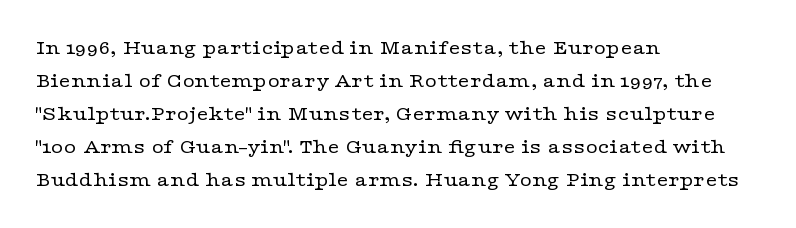
No italicization has been applied; the sample stays upright. This rendering features lettering with no underline. Summary of weight: not heavy and not bold. The typesetter chose a ragged-right arrangement here. The vertical gap from one line to the next is medium.
